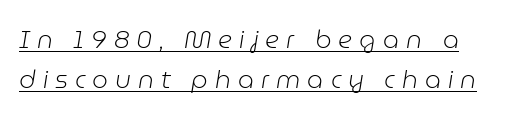
The rendering uses the underline text-decoration. Heaviness? Minimal to ordinary, like unemphasized prose. Notice how the stems are inclined rather than vertical — that's the hallmark of italics. Baseline-to-baseline distance is the conventional proportion of letter height. Honestly, the letter spacing is so wide it's the main thing you notice.
